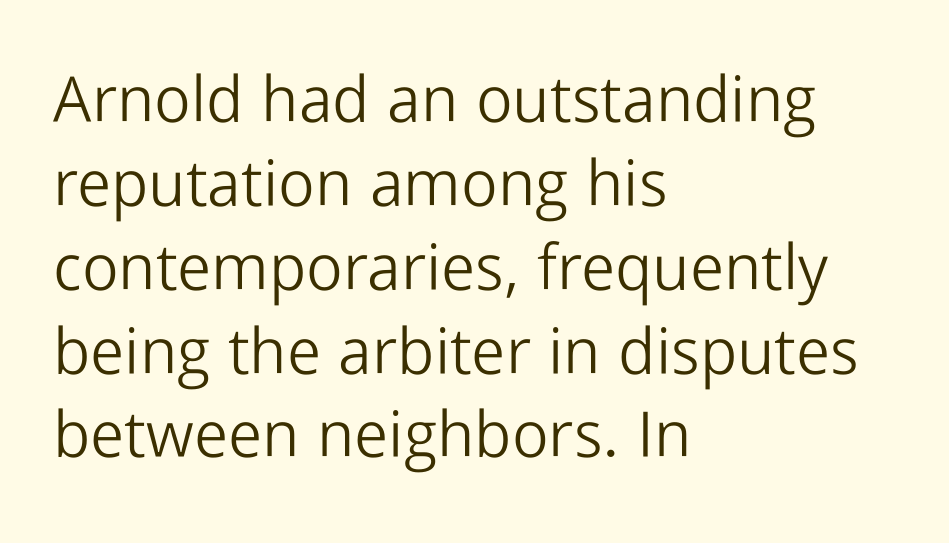
Q: Is the text bold? A: No.
Q: Is the text italic (slanted)? A: No, it is upright.
Q: Is the typeface a serif or a sans-serif typeface? A: Sans-serif.
Q: Is the text underlined? A: No.
Q: How is the paragraph aligned? A: Left-aligned.
Q: Is the spacing between letters normal or unusually wide? A: Normal.
Q: Is the spacing between lines tight, normal or loose? A: Normal.
Q: Width (condensed, normal, or wide)? A: Normal.
Q: Stroke contrast? A: Low.
Q: x-height? A: Medium.
Q: Monospaced? A: No.
